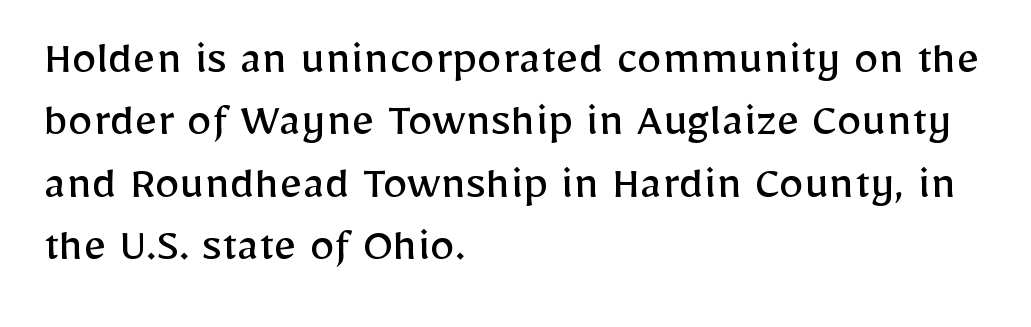
Descenders are the only things crossing below the line. Compared with typical paragraphs, the rows here are spaced about the same. Character widths vary here, with narrow letters taking less room than wide ones. This sample is left-justified, so line endings fall wherever the words run out.
